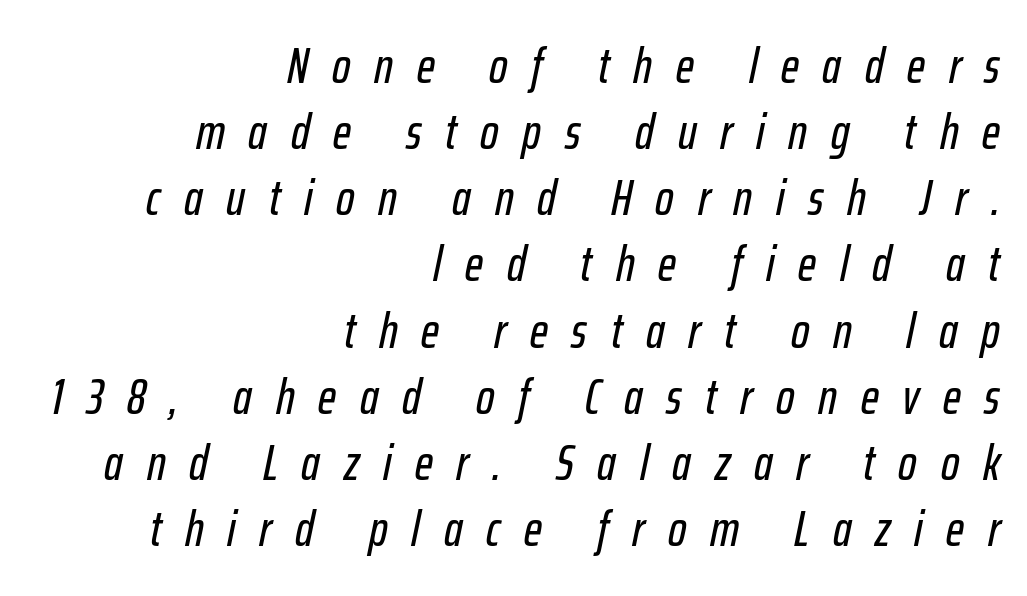
Descenders hang freely into open space. Horizontal alignment here is rightward, an uncommon choice for prose. A typesetter would call this proportional, since set widths differ per character. Honestly, the row spacing looks completely unremarkable.
